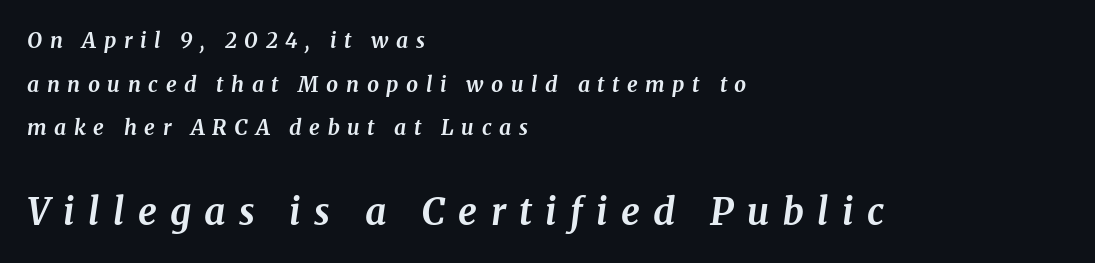
Q: Is the text bold? A: Yes.
Q: Is the text italic (slanted)? A: Yes, it leans right by about 8 degrees.
Q: Is the typeface a serif or a sans-serif typeface? A: Serif.
Q: Is the text underlined? A: No.
Q: How is the paragraph aligned? A: Left-aligned.
Q: Is the spacing between letters normal or unusually wide? A: Unusually wide.
Q: Is the spacing between lines tight, normal or loose? A: Loose.
Q: Which block of text is set in a larger size, the first (top) or the second (bottom)? A: The second (bottom) one.
Q: Width (condensed, normal, or wide)? A: Normal.
Q: Stroke contrast? A: Medium.
Q: x-height? A: Medium.
Q: Monospaced? A: No.
